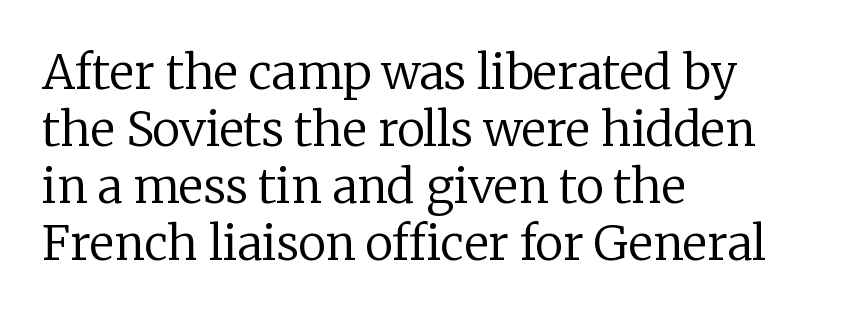
Q: Is the text bold? A: No.
Q: Is the text italic (slanted)? A: No, it is upright.
Q: Is the typeface a serif or a sans-serif typeface? A: Serif.
Q: Is the text underlined? A: No.
Q: How is the paragraph aligned? A: Left-aligned.
Q: Is the spacing between letters normal or unusually wide? A: Normal.
Q: Width (condensed, normal, or wide)? A: Normal.
Q: Stroke contrast? A: Low.
Q: x-height? A: Medium.
Q: Monospaced? A: No.
